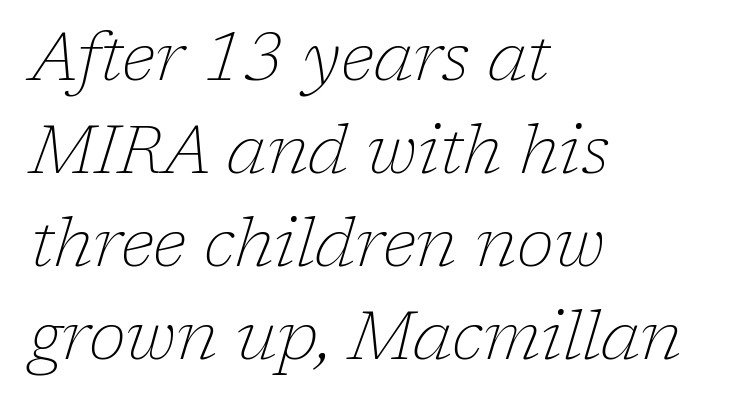
The image shows 68 px thin serif type, italic (leaning right); set left-aligned, normal line spacing (1.37x), normal letter spacing, not underlined; low stroke contrast and a medium x-height.
